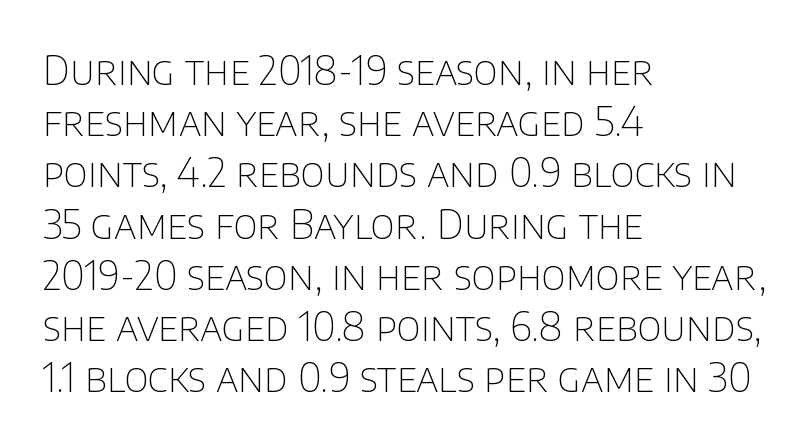
The image shows 40 px thin sans-serif type, upright; set left-aligned, normal line spacing (1.28x), normal letter spacing, not underlined; low stroke contrast and a large x-height.
